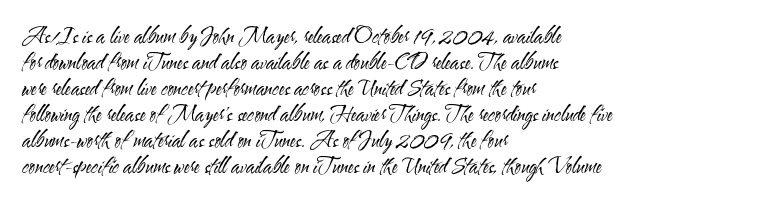
Unmarked baselines from the first word to the last. Students, note that the glyphs here touch the page at normal intervals. Which margin do the lines hug? The left one — the right edge is uneven. The typesetting does not lean heavy: it is not bold.
